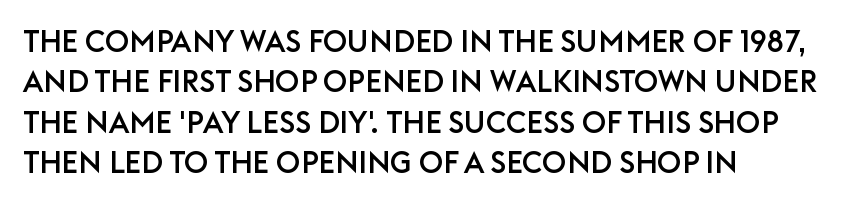
Q: Is the text italic (slanted)? A: No, it is upright.
Q: Is the typeface a serif or a sans-serif typeface? A: Sans-serif.
Q: Is the text underlined? A: No.
Q: How is the paragraph aligned? A: Left-aligned.
Q: Is the spacing between letters normal or unusually wide? A: Normal.
Q: Is the spacing between lines tight, normal or loose? A: Normal.
Q: Width (condensed, normal, or wide)? A: Normal.
Q: Stroke contrast? A: Low.
Q: x-height? A: Large.
Q: Monospaced? A: No.
